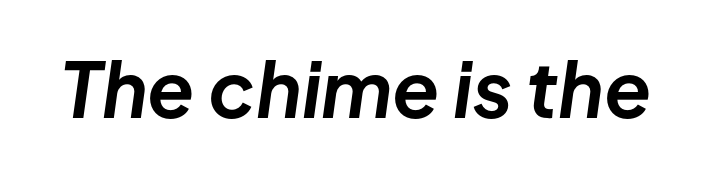
Q: Is the text bold? A: Yes.
Q: Is the text italic (slanted)? A: Yes, it leans right by about 8 degrees.
Q: Is the text underlined? A: No.
Q: Is the spacing between letters normal or unusually wide? A: Normal.
Q: Width (condensed, normal, or wide)? A: Normal.
Q: Stroke contrast? A: Low.
Q: x-height? A: Medium.
Q: Monospaced? A: No.
